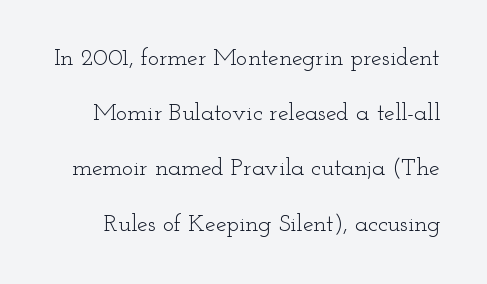
{"italic": "no", "bold": "no", "underline": "no", "line_spacing": "loose", "line_spacing_ratio": 2.3, "letter_spacing": "normal", "letter_spacing_em": 0.0, "glyph_px": 24}
